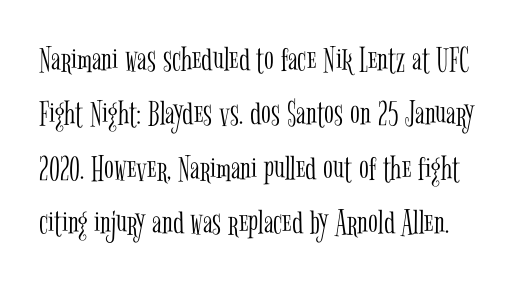
Just letters on the line, the space beneath them empty. One glance says typical: line gaps are just what's usual. Posture: vertical. You can tell from the footed stems that serif type was used. Varying glyph widths throughout — classic text-font behaviour.
